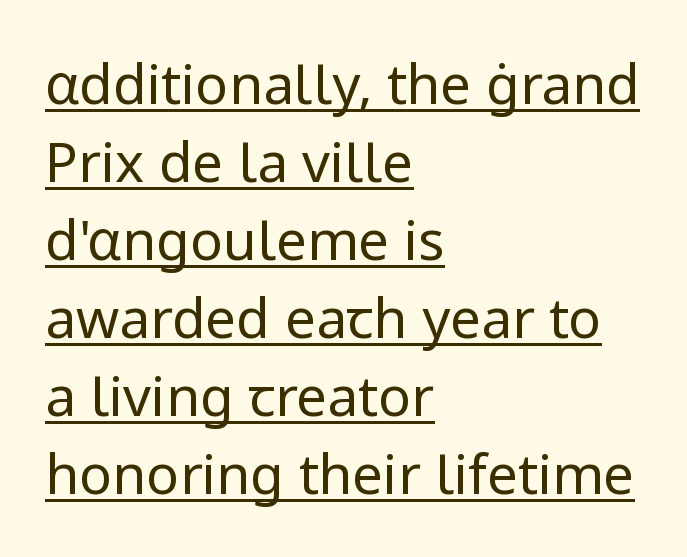
No extra tracking has been applied to these lines. Alignment: flush left. Is there much room between lines? A standard amount, neither cramped nor airy. The strokes carry an ordinary text weight at most. Unlike italic type, these characters show no tilt at all.
